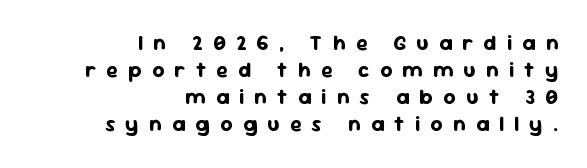
Q: Is the text bold? A: Yes.
Q: Is the text italic (slanted)? A: No, it is upright.
Q: Is the text underlined? A: No.
Q: How is the paragraph aligned? A: Right-aligned.
Q: Is the spacing between letters normal or unusually wide? A: Unusually wide.
Q: Is the spacing between lines tight, normal or loose? A: Normal.
